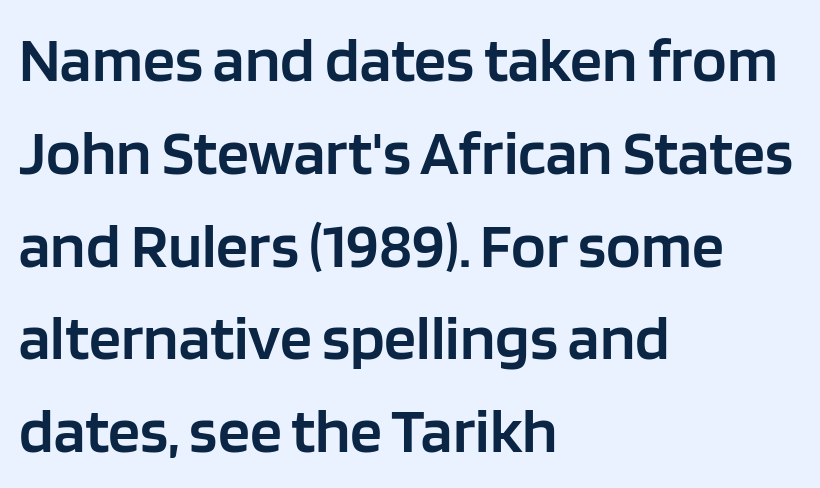
{"serif": "no", "italic": "no", "bold": "semi", "weight": "semibold", "width": "normal", "stroke_contrast": "low", "x_height": "large", "monospaced": "no", "underline": "no", "align": "left", "line_spacing": "normal", "line_spacing_ratio": 1.45, "letter_spacing": "normal", "letter_spacing_em": 0.0, "glyph_px": 64}
